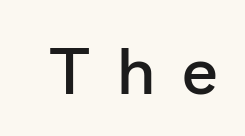
The image shows 65 px semibold sans-serif type, upright; set unusually wide letter spacing (+0.41 em), not underlined; low stroke contrast and a medium x-height.
